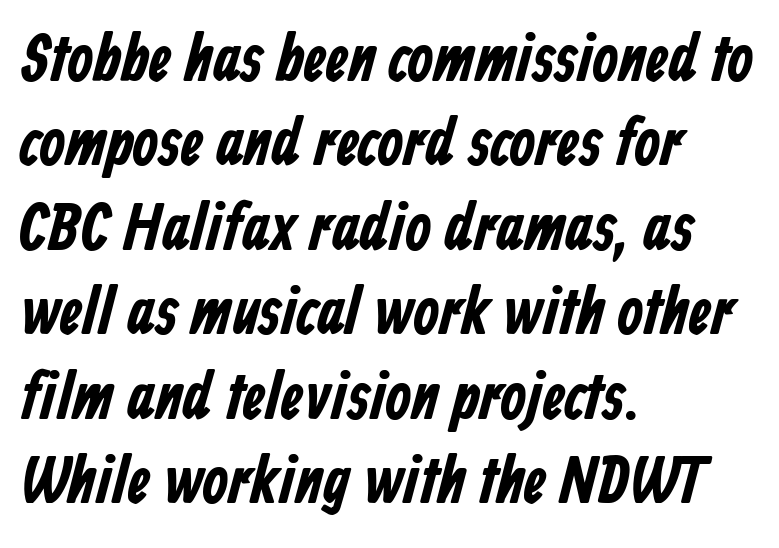
Q: Is the text bold? A: Yes.
Q: Is the typeface a serif or a sans-serif typeface? A: Sans-serif.
Q: Is the text underlined? A: No.
Q: How is the paragraph aligned? A: Left-aligned.
Q: Is the spacing between letters normal or unusually wide? A: Normal.
Q: Is the spacing between lines tight, normal or loose? A: Normal.
Q: Width (condensed, normal, or wide)? A: Condensed.
Q: Stroke contrast? A: Low.
Q: x-height? A: Medium.
Q: Monospaced? A: No.
